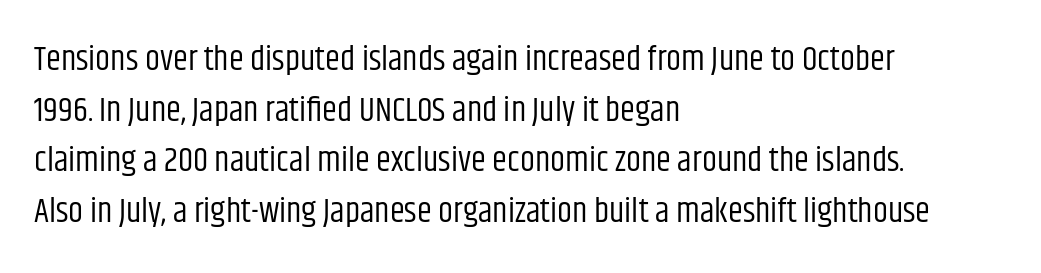
{"serif": "no", "italic": "no", "bold": "no", "weight": "regular", "width": "condensed", "stroke_contrast": "low", "x_height": "large", "monospaced": "no", "underline": "no", "align": "left", "line_spacing": "normal", "line_spacing_ratio": 1.49, "letter_spacing": "normal", "letter_spacing_em": 0.0, "glyph_px": 34}
